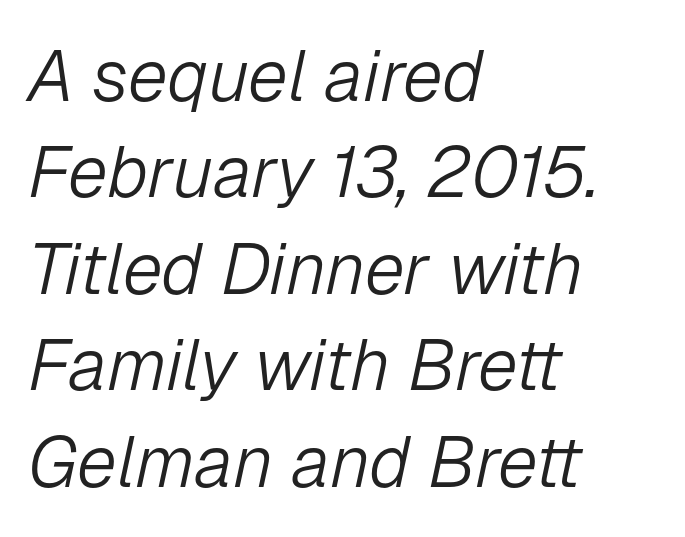
The image shows 72 px light type, italic (leaning right); set left-aligned, normal line spacing (1.34x), normal letter spacing, not underlined; low stroke contrast and a medium x-height.
